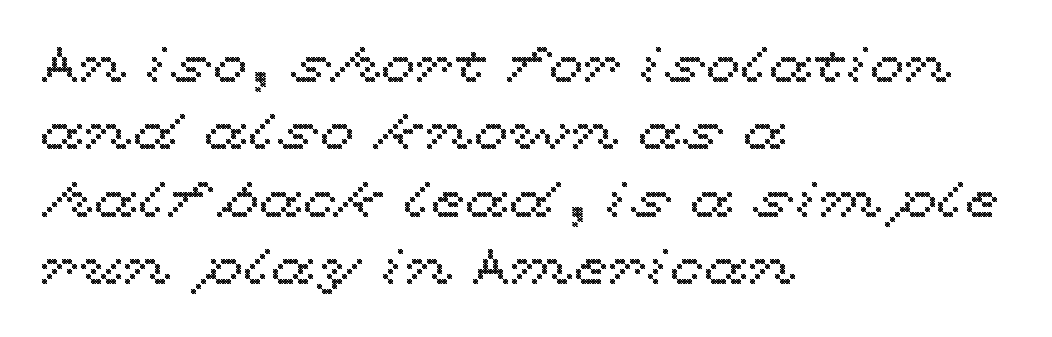
{"width": "wide", "x_height": "medium", "monospaced": "no", "underline": "no", "align": "left", "line_spacing": "normal", "line_spacing_ratio": 1.35, "letter_spacing": "normal", "letter_spacing_em": 0.0, "glyph_px": 50}
